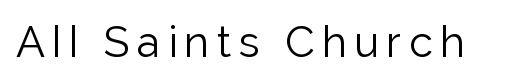
Stroke thickness stays within the range of a standard reading face or lighter. This rendering employs a face without finishing strokes, i.e., a sans-serif. Each letter keeps its own natural width here, so spacing adapts to shape. Notice how the stems are strictly vertical — no italics here.
